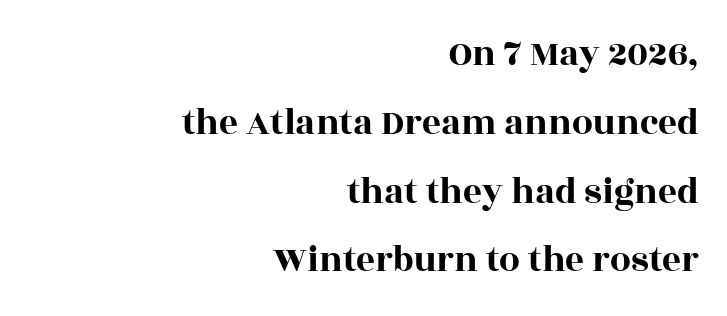
Q: Is the text italic (slanted)? A: No, it is upright.
Q: Is the typeface a serif or a sans-serif typeface? A: Serif.
Q: Is the text underlined? A: No.
Q: How is the paragraph aligned? A: Right-aligned.
Q: Is the spacing between letters normal or unusually wide? A: Normal.
Q: Width (condensed, normal, or wide)? A: Wide.
Q: x-height? A: Large.
Q: Monospaced? A: No.
